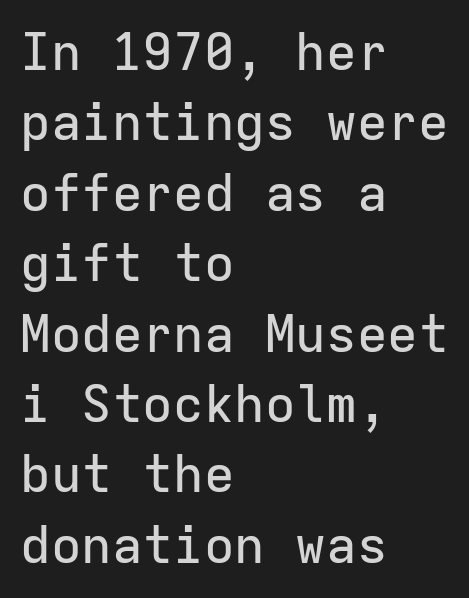
{"serif": "no", "italic": "no", "width": "normal", "stroke_contrast": "low", "x_height": "medium", "monospaced": "yes", "underline": "no", "align": "left", "line_spacing": "normal", "line_spacing_ratio": 1.38, "letter_spacing": "normal", "letter_spacing_em": 0.0, "glyph_px": 51}
